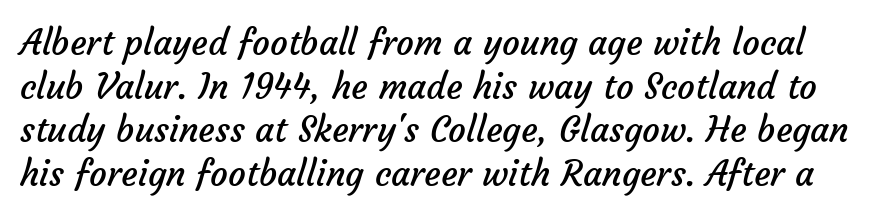
A typesetter would call this zero additional tracking. Honestly, the row spacing looks completely unremarkable. The letters advance in unequal steps, a hallmark of proportional type. Descenders hang freely into open space.
